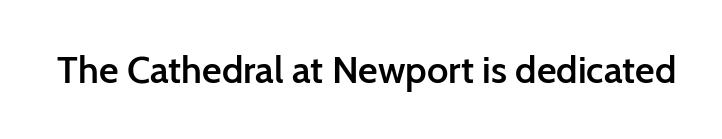
The image shows 38 px semibold sans-serif type, upright; set normal letter spacing, not underlined; low stroke contrast and a medium x-height.
